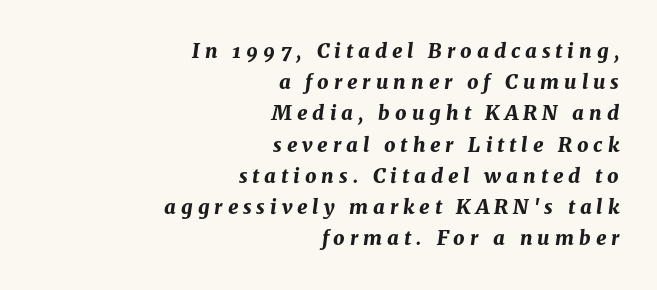
{"italic": "yes", "lean": "right", "slant_degrees": 8, "bold": "yes", "underline": "no", "align": "right", "line_spacing": "normal", "line_spacing_ratio": 1.56, "letter_spacing": "wide", "letter_spacing_em": 0.25, "glyph_px": 20}
